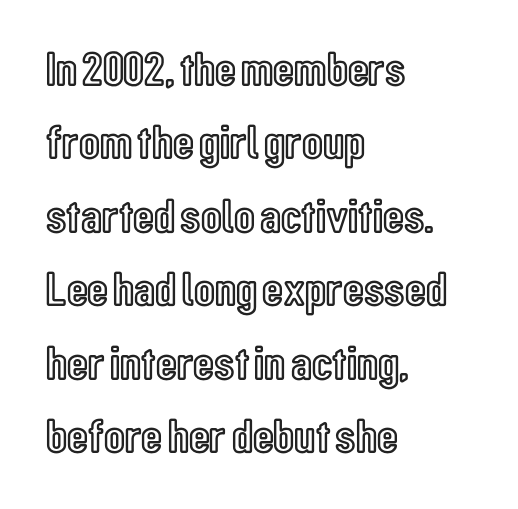
The area under the type is left untouched. Here the designer chose a conventional face with non-uniform glyph widths. The designer left line spacing at the default. The horizontal fit of the characters is conventional and even.
